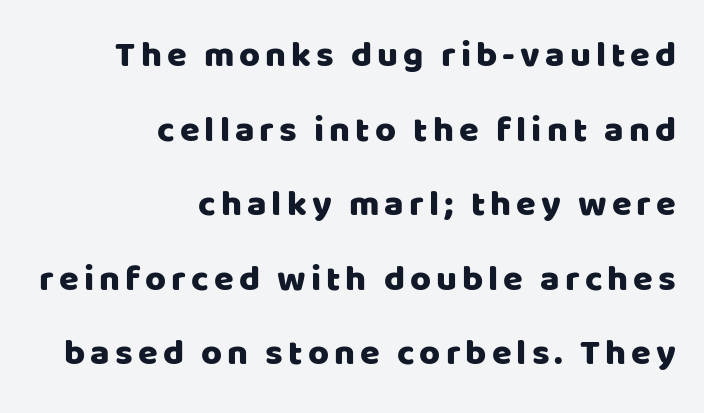
The image shows 36 px sans-serif type, upright; set right-aligned, loose line spacing (2.07x), not underlined; low stroke contrast and a large x-height.
